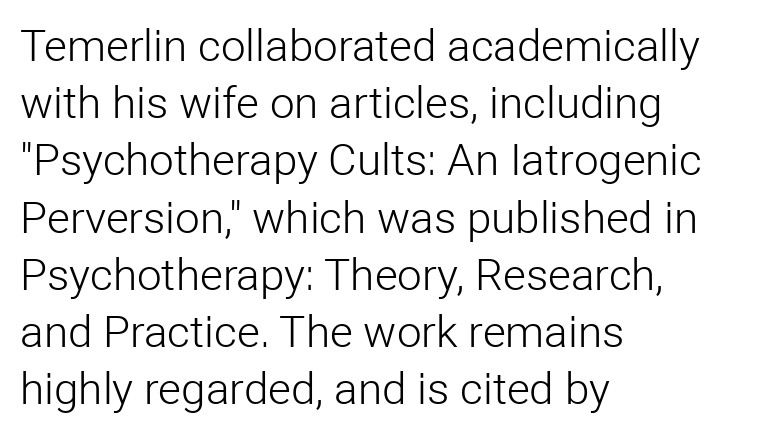
Heaviness? Minimal to ordinary, like unemphasized prose. The letters stand upright; this is a roman face. Line spacing here is normal. There is no visible air inserted between adjacent glyphs. Visually the block forms a straight wall on the left and a jagged coastline on the right. Varying glyph widths throughout — classic text-font behaviour.
